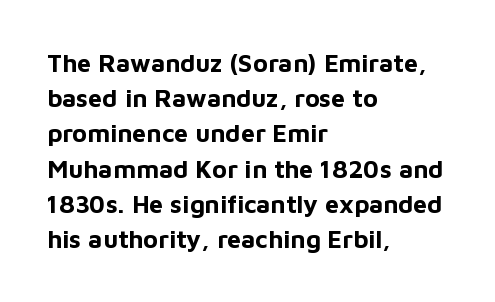
Q: Is the text bold? A: Yes.
Q: Is the text italic (slanted)? A: No, it is upright.
Q: Is the text underlined? A: No.
Q: How is the paragraph aligned? A: Left-aligned.
Q: Is the spacing between letters normal or unusually wide? A: Normal.
Q: Is the spacing between lines tight, normal or loose? A: Normal.
